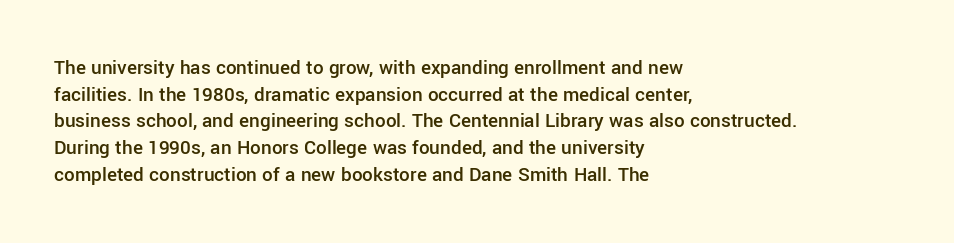
Casual observation: everything's shoved over to the left. Horizontal bands of white between lines are of average thickness. Tracking value appears to be zero — textbook default spacing. The letters stand straight up with perfectly vertical stems. Compared with an ordinary text face, these strokes are moderately heavier — a semibold. Anything drawn beneath the words? Only blank space.
